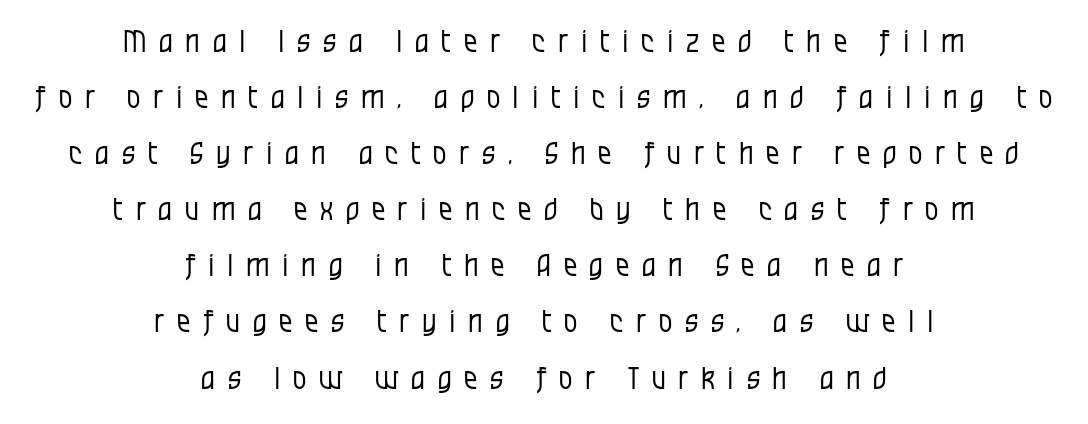
The image shows 30 px regular-weight, condensed sans-serif type, upright; set centered, line spacing 1.87x, unusually wide letter spacing (+0.42 em), not underlined; low stroke contrast and a large x-height.
